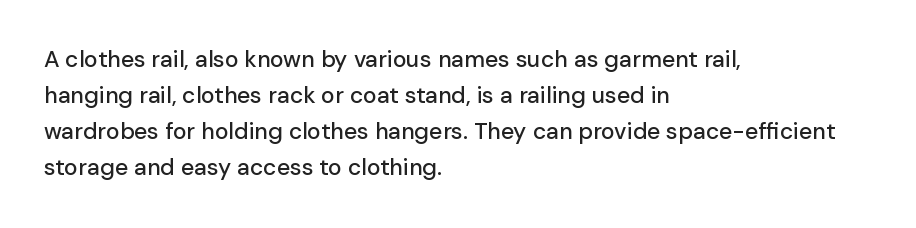
Regular leading. Check under the words: just untouched page. The type is set solid horizontally, with unmodified tracking. The paragraph has a hard left edge and a soft right edge.
